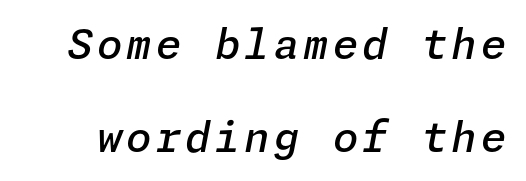
Q: Is the text bold? A: Semi-bold.
Q: Is the text italic (slanted)? A: Yes, it leans right by about 11 degrees.
Q: Is the text underlined? A: No.
Q: Is the spacing between lines tight, normal or loose? A: Loose.
Q: Width (condensed, normal, or wide)? A: Normal.
Q: Stroke contrast? A: Low.
Q: x-height? A: Medium.
